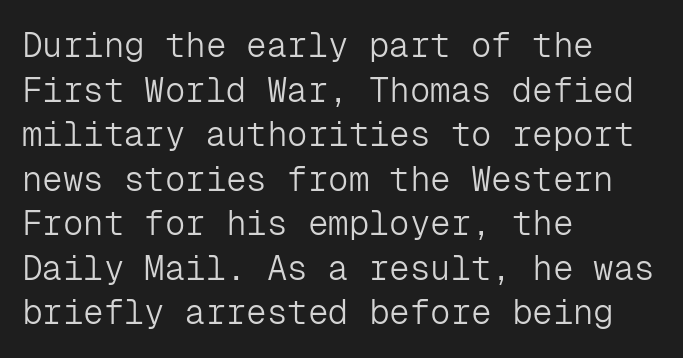
{"serif": "no", "italic": "no", "bold": "no", "weight": "light", "width": "normal", "stroke_contrast": "low", "x_height": "medium", "monospaced": "yes", "underline": "no", "align": "left", "line_spacing": "normal", "line_spacing_ratio": 1.31, "letter_spacing": "normal", "letter_spacing_em": 0.0, "glyph_px": 34}
